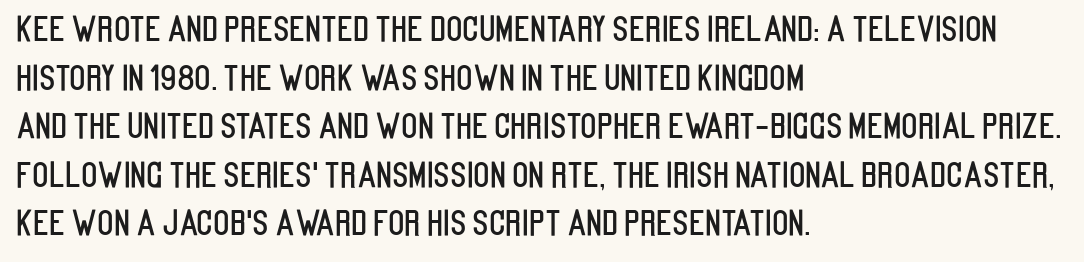
Q: Is the text italic (slanted)? A: No, it is upright.
Q: Is the typeface a serif or a sans-serif typeface? A: Sans-serif.
Q: Is the text underlined? A: No.
Q: How is the paragraph aligned? A: Left-aligned.
Q: Is the spacing between letters normal or unusually wide? A: Normal.
Q: Is the spacing between lines tight, normal or loose? A: Normal.
Q: Width (condensed, normal, or wide)? A: Condensed.
Q: Stroke contrast? A: Low.
Q: x-height? A: Large.
Q: Monospaced? A: No.
